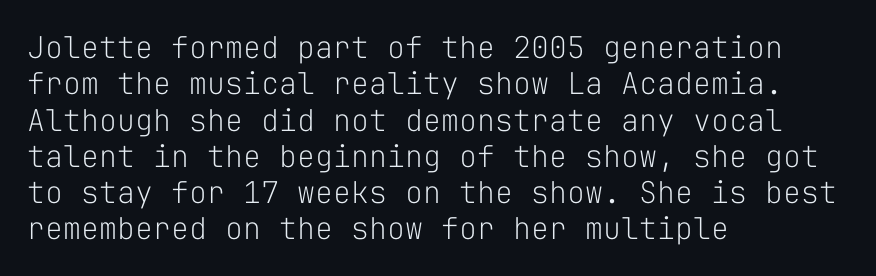
{"serif": "no", "italic": "no", "bold": "no", "weight": "light", "width": "normal", "stroke_contrast": "low", "x_height": "medium", "monospaced": "yes", "underline": "no", "align": "left", "line_spacing_ratio": 1.21, "letter_spacing": "normal", "letter_spacing_em": 0.0, "glyph_px": 30}
